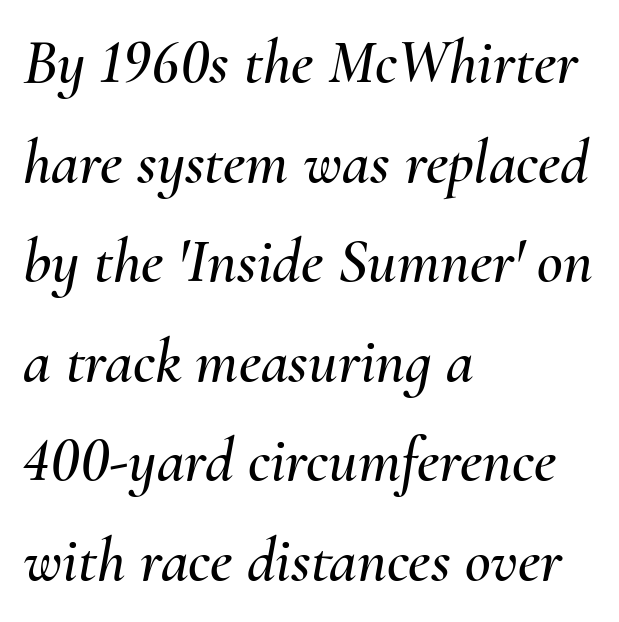
The image shows 63 px text type, italic (leaning right); set left-aligned, normal line spacing (1.58x), normal letter spacing, not underlined; medium stroke contrast and a small x-height.
